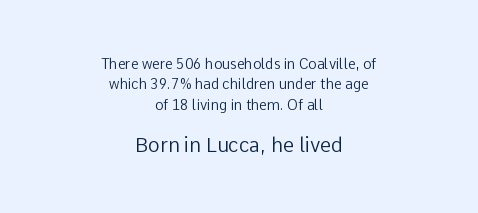
{"italic": "no", "bold": "no", "underline": "no", "align": "center", "line_spacing": "normal", "line_spacing_ratio": 1.46, "letter_spacing": "normal", "letter_spacing_em": 0.0, "larger_block": "second", "size_ratio": 1.43, "glyph_px": 20}
